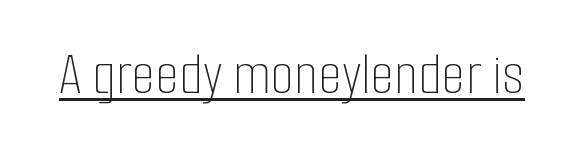
The letters advance in unequal steps, a hallmark of proportional type. Caption: standard tracking, unaltered. Rendered with straight, roman letterforms. Glance below the letters and you will spot a drawn line.
